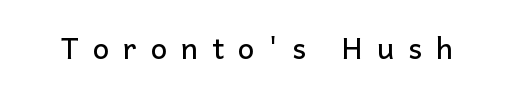
The image shows 29 px sans-serif type, upright; set unusually wide letter spacing (+0.49 em), not underlined; low stroke contrast and a medium x-height.
